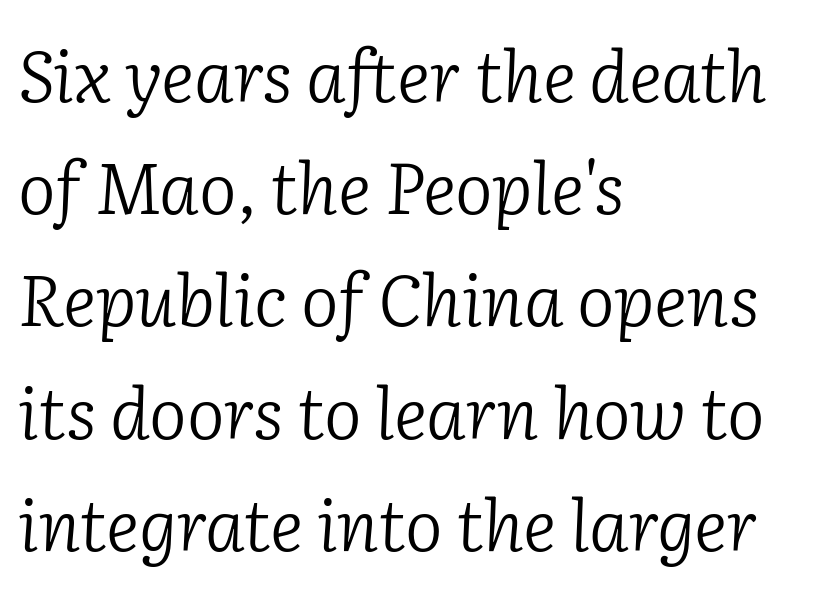
The image shows 71 px light serif type, italic (leaning right); set left-aligned, normal line spacing (1.58x), normal letter spacing, not underlined; low stroke contrast and a medium x-height.
